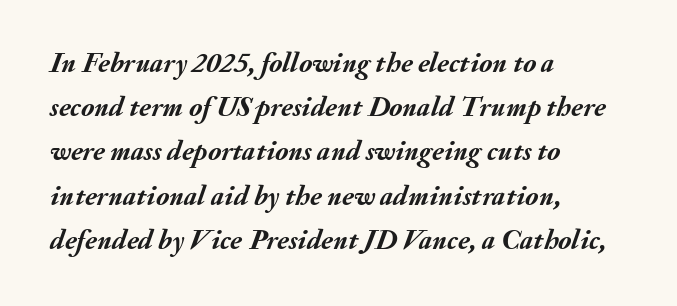
Q: Is the text bold? A: Yes.
Q: Is the text italic (slanted)? A: Yes, it leans right by about 20 degrees.
Q: Is the text underlined? A: No.
Q: How is the paragraph aligned? A: Left-aligned.
Q: Is the spacing between letters normal or unusually wide? A: Normal.
Q: Is the spacing between lines tight, normal or loose? A: Normal.
Q: Width (condensed, normal, or wide)? A: Normal.
Q: Stroke contrast? A: Medium.
Q: x-height? A: Small.
Q: Monospaced? A: No.
